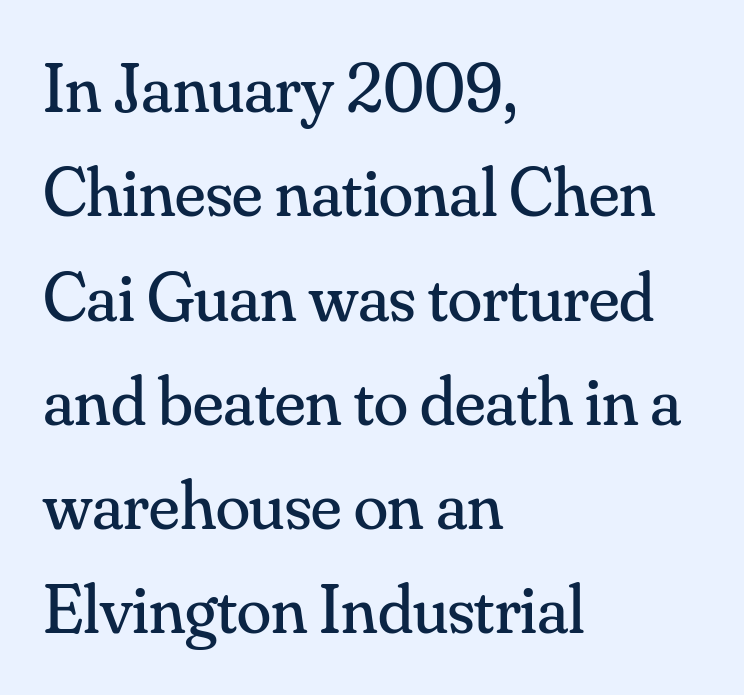
Q: Is the text bold? A: No.
Q: Is the text italic (slanted)? A: No, it is upright.
Q: Is the typeface a serif or a sans-serif typeface? A: Serif.
Q: Is the text underlined? A: No.
Q: How is the paragraph aligned? A: Left-aligned.
Q: Is the spacing between letters normal or unusually wide? A: Normal.
Q: Is the spacing between lines tight, normal or loose? A: Normal.
Q: Width (condensed, normal, or wide)? A: Normal.
Q: Stroke contrast? A: Medium.
Q: x-height? A: Small.
Q: Monospaced? A: No.
